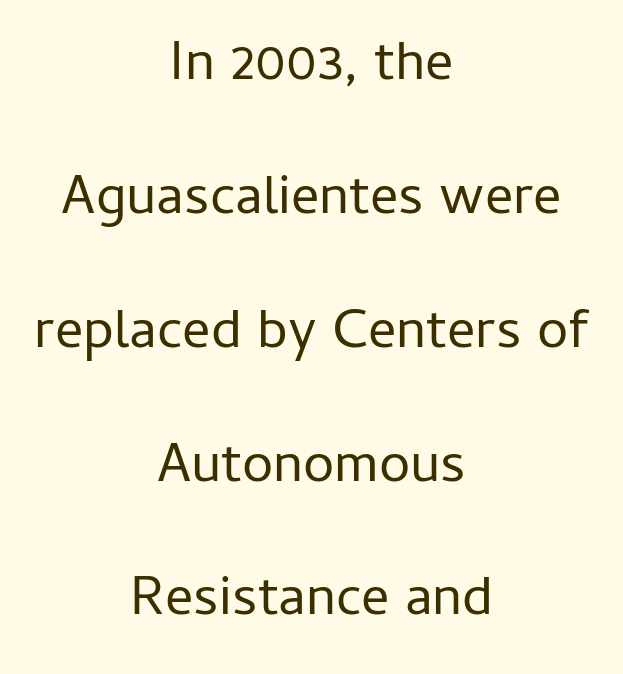
The image shows 56 px regular-weight sans-serif type, upright; set centered, loose line spacing (2.39x), normal letter spacing, not underlined; low stroke contrast and a medium x-height.
